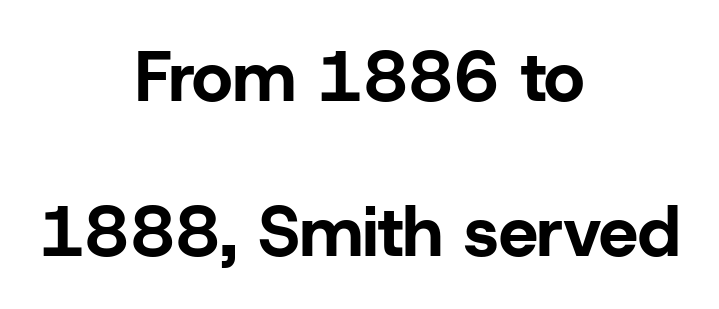
{"serif": "no", "italic": "no", "bold": "yes", "weight": "bold", "width": "normal", "stroke_contrast": "low", "x_height": "medium", "monospaced": "no", "underline": "no", "align": "center", "line_spacing": "loose", "line_spacing_ratio": 2.22, "letter_spacing": "normal", "letter_spacing_em": 0.0, "glyph_px": 70}
